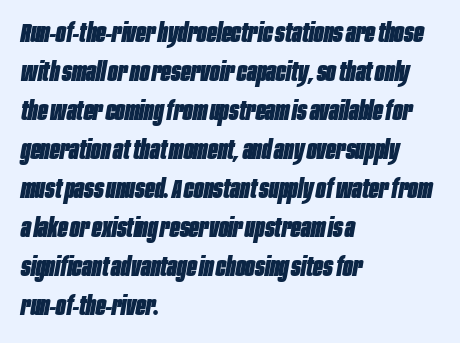
The image shows 26 px bold type, italic (leaning right); set left-aligned, normal line spacing (1.5x), normal letter spacing, not underlined.
